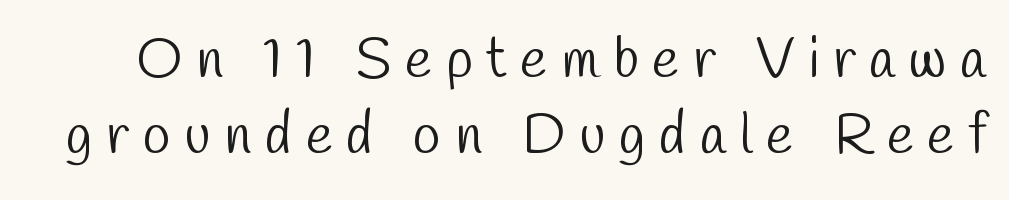
The image shows 57 px light, condensed sans-serif type; set normal line spacing (1.34x), unusually wide letter spacing (+0.24 em), not underlined; low stroke contrast and a medium x-height.
